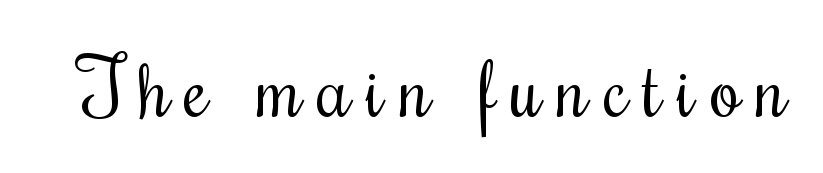
{"serif": "yes", "bold": "no", "weight": "regular", "width": "condensed", "stroke_contrast": "medium", "x_height": "small", "monospaced": "no", "underline": "no", "glyph_px": 79}
